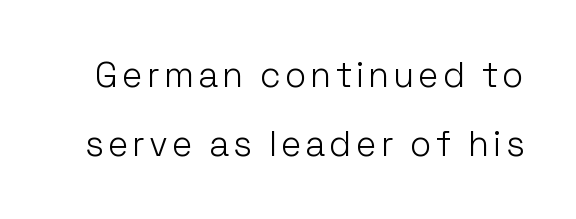
Regarding serifs, this sample does without them. Style check: upright. Only glyphs here, with clear space below each row. The letters advance in unequal steps, a hallmark of proportional type. The weight tops out at a normal text grade. One glance says open: line gaps are wider than usual.
